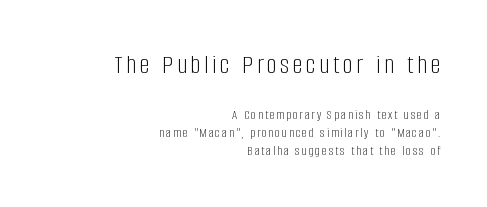
The image shows 28 px light, condensed sans-serif type, upright; set right-aligned, normal line spacing (1.29x), not underlined; the first (top) block is 2.0x larger; low stroke contrast and a large x-height.
